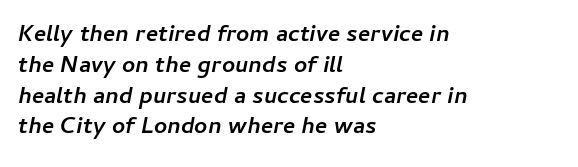
Q: Is the text bold? A: Yes.
Q: Is the text italic (slanted)? A: Yes, it leans right by about 11 degrees.
Q: Is the text underlined? A: No.
Q: How is the paragraph aligned? A: Left-aligned.
Q: Is the spacing between letters normal or unusually wide? A: Normal.
Q: Is the spacing between lines tight, normal or loose? A: Normal.
